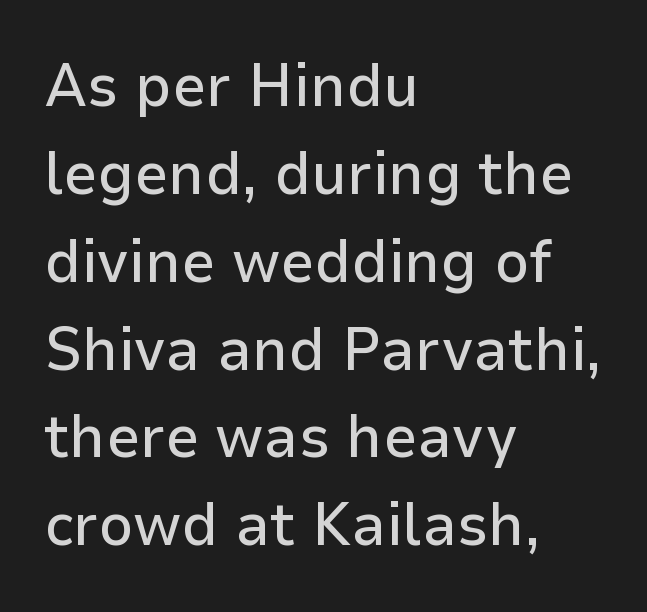
{"serif": "no", "italic": "no", "width": "normal", "stroke_contrast": "low", "x_height": "medium", "monospaced": "no", "underline": "no", "align": "left", "line_spacing": "normal", "line_spacing_ratio": 1.44, "letter_spacing": "normal", "letter_spacing_em": 0.0, "glyph_px": 61}
